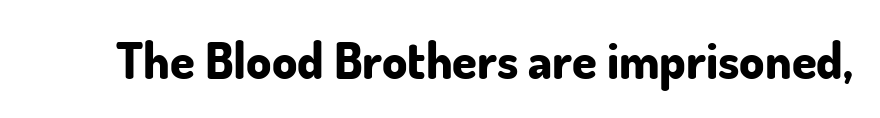
Observe the absence of serifs on each vertical stroke in this sample. If you drew a line through each stem, it would be perfectly vertical. No word sits above an underline. Each word holds together tightly as a unit, with standard inter-letter gaps.
